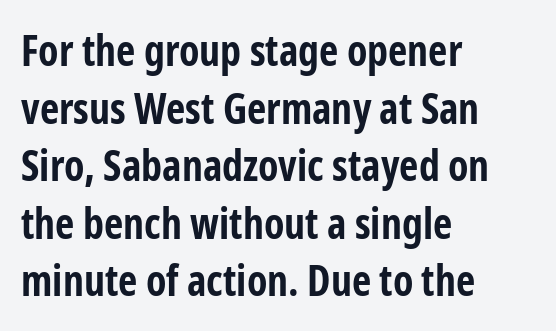
{"serif": "no", "italic": "no", "bold": "yes", "weight": "bold", "width": "condensed", "stroke_contrast": "low", "x_height": "medium", "monospaced": "no", "underline": "no", "align": "left", "line_spacing": "normal", "line_spacing_ratio": 1.37, "letter_spacing": "normal", "letter_spacing_em": 0.0, "glyph_px": 42}
